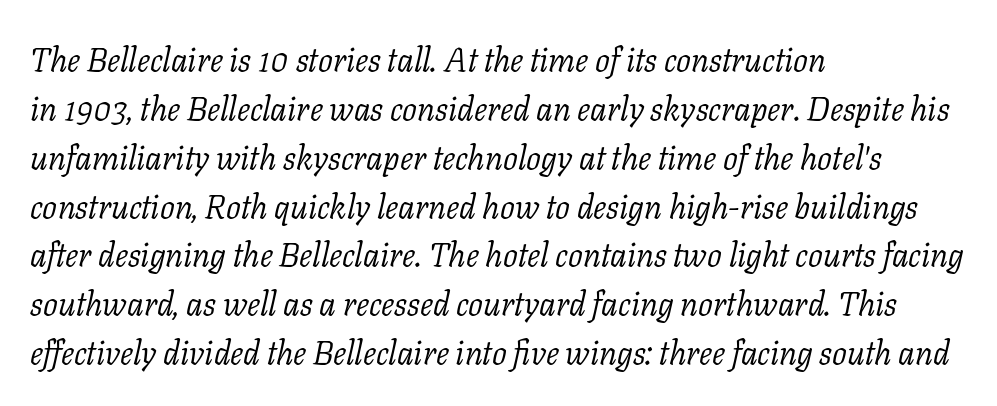
The image shows 33 px light serif type, italic (leaning right); set left-aligned, normal line spacing (1.48x), normal letter spacing, not underlined; low stroke contrast and a medium x-height.
